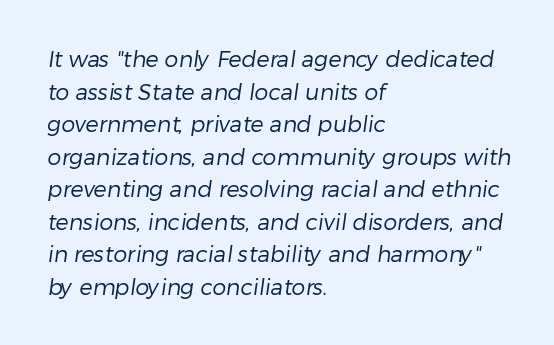
The image shows 22 px text type; set left-aligned, normal line spacing (1.48x), normal letter spacing, not underlined.
